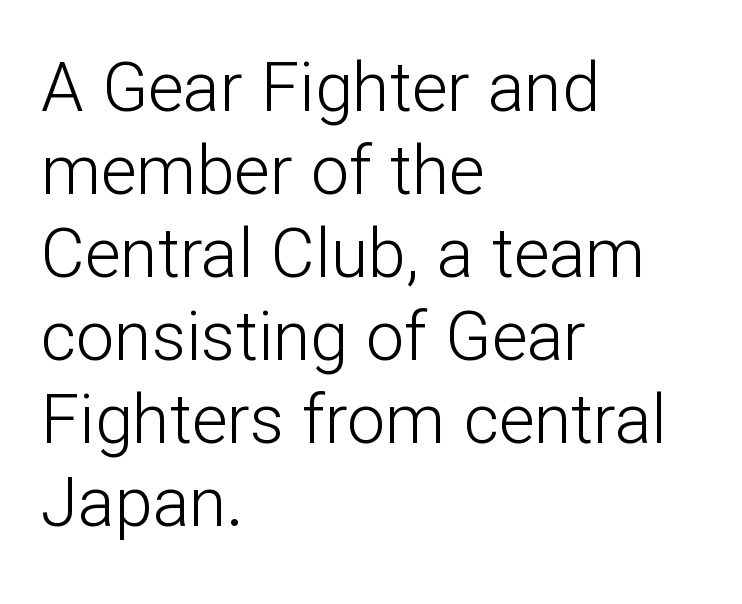
The image shows 68 px light sans-serif type, upright; set left-aligned, line spacing 1.22x, normal letter spacing, not underlined; low stroke contrast and a medium x-height.
